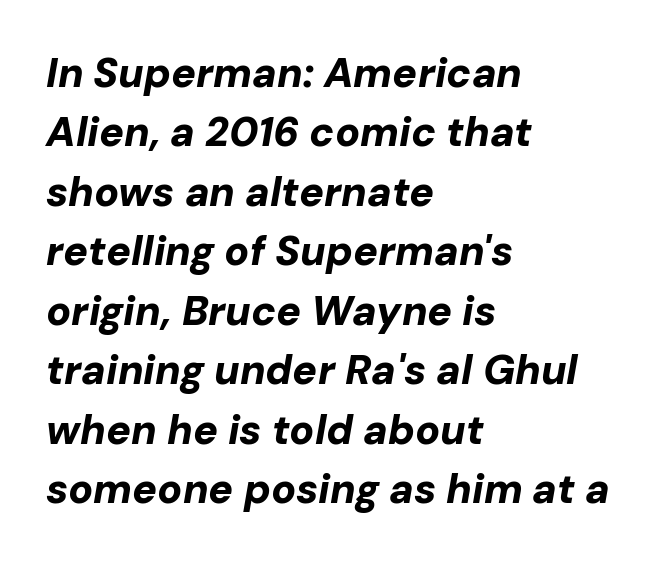
The image shows 41 px bold type, italic (leaning right); set left-aligned, normal line spacing (1.45x), normal letter spacing, not underlined; low stroke contrast and a medium x-height.
